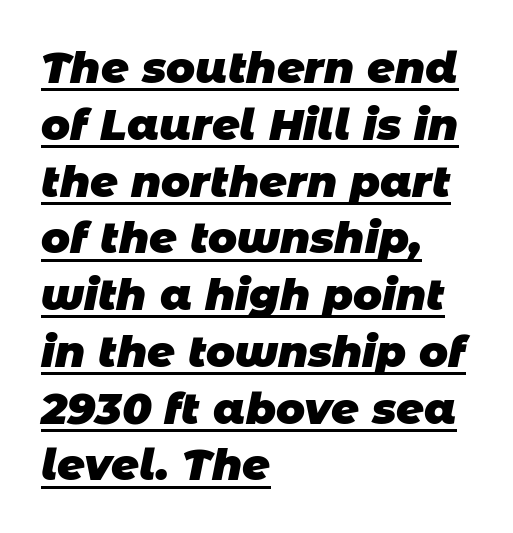
Left-aligned paragraph, ragged on the right. Standard letterfit; no display-style spreading of the glyphs. Unlike a traditional serif, this face leaves its strokes unadorned. The passage shown is typed in a proportional face where columns would drift.
